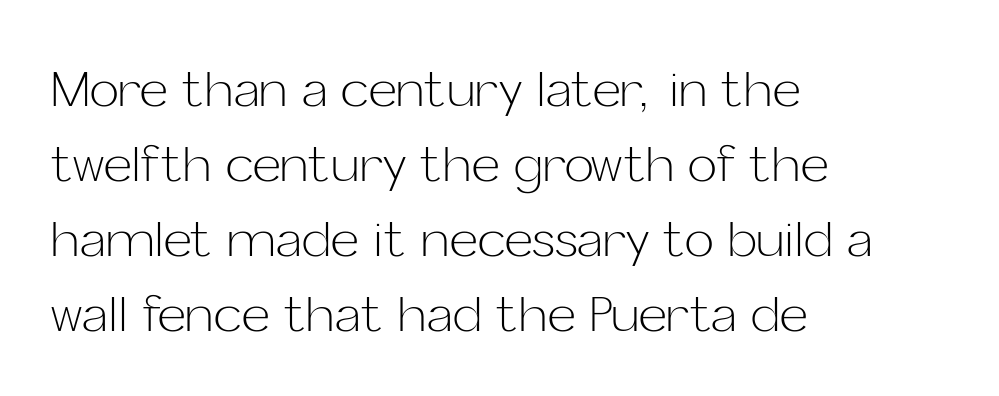
The vertical gap from one line to the next is medium. Descenders hang freely into open space. Every row of glyphs begins at an identical x-position on the left. Students, note that the glyphs here touch the page at normal intervals. Think of a printed novel: that variable character pitch is what you see here. This is the regular roman posture of the typeface.
